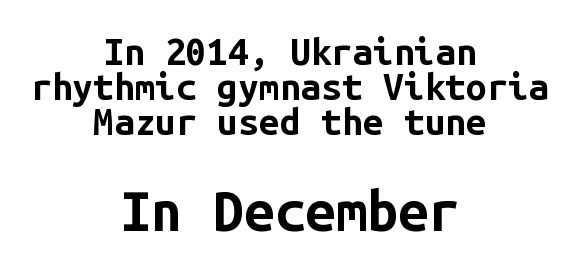
The image shows 55 px bold sans-serif type, upright, monospaced; set centered, tight line spacing (0.95x), normal letter spacing, not underlined; the second (bottom) block is 1.49x larger; low stroke contrast and a medium x-height.
